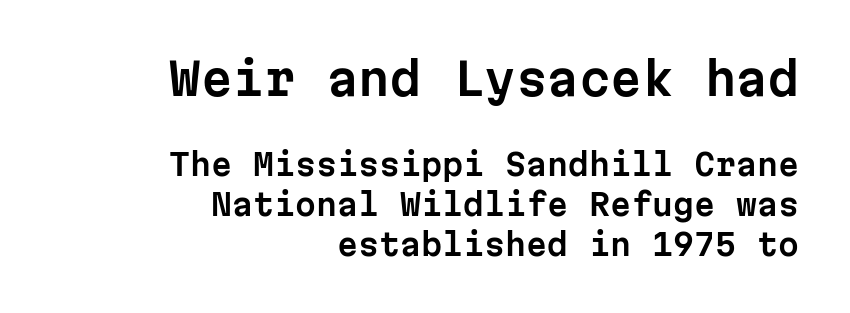
Q: Is the text italic (slanted)? A: No, it is upright.
Q: Is the typeface a serif or a sans-serif typeface? A: Sans-serif.
Q: Is the text underlined? A: No.
Q: How is the paragraph aligned? A: Right-aligned.
Q: Is the spacing between letters normal or unusually wide? A: Normal.
Q: Is the spacing between lines tight, normal or loose? A: Normal.
Q: Which block of text is set in a larger size, the first (top) or the second (bottom)? A: The first (top) one.
Q: Width (condensed, normal, or wide)? A: Normal.
Q: Stroke contrast? A: Low.
Q: x-height? A: Medium.
Q: Monospaced? A: Yes.
